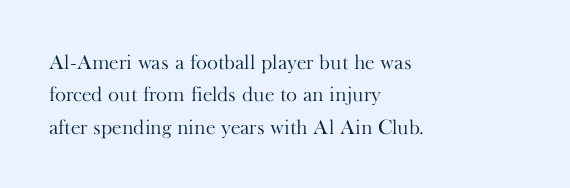
The image shows 21 px text type, upright; set left-aligned, normal line spacing (1.54x), normal letter spacing, not underlined.
